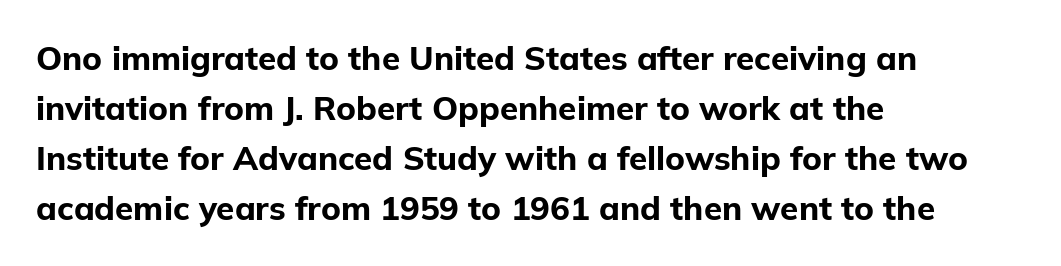
The image shows 33 px bold sans-serif type, upright; set left-aligned, normal line spacing (1.52x), normal letter spacing, not underlined; low stroke contrast and a medium x-height.
